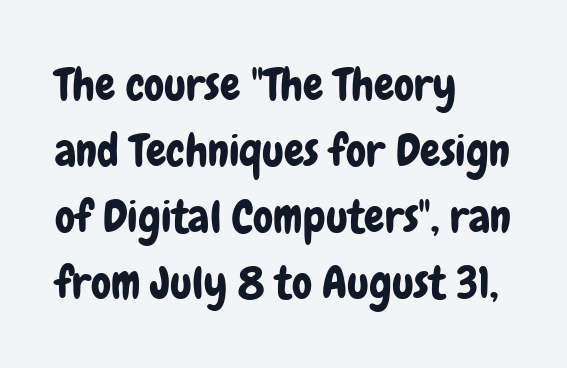
Q: Is the text italic (slanted)? A: No, it is upright.
Q: Is the typeface a serif or a sans-serif typeface? A: Sans-serif.
Q: Is the text underlined? A: No.
Q: How is the paragraph aligned? A: Left-aligned.
Q: Is the spacing between letters normal or unusually wide? A: Normal.
Q: Is the spacing between lines tight, normal or loose? A: Normal.
Q: Width (condensed, normal, or wide)? A: Condensed.
Q: Stroke contrast? A: Low.
Q: x-height? A: Medium.
Q: Monospaced? A: No.
